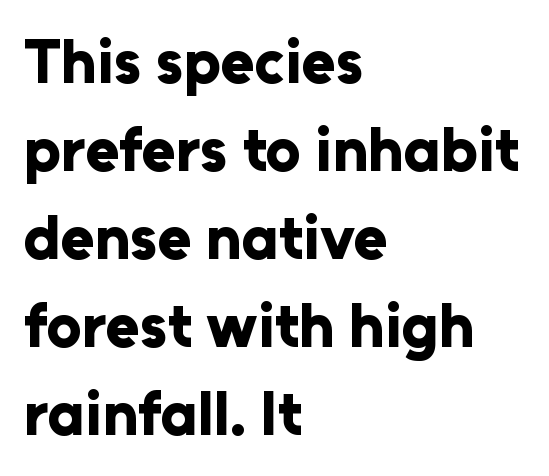
The image shows 62 px bold sans-serif type, upright; set left-aligned, normal line spacing (1.42x), normal letter spacing, not underlined; low stroke contrast and a medium x-height.
